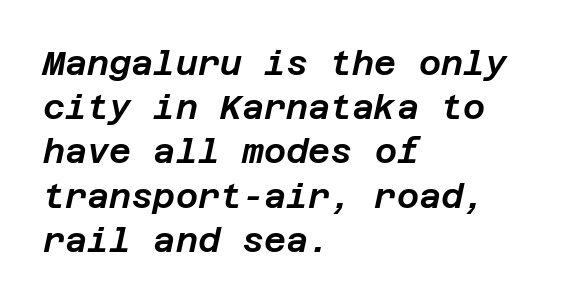
Q: Is the text italic (slanted)? A: Yes, it leans right by about 12 degrees.
Q: Is the text underlined? A: No.
Q: How is the paragraph aligned? A: Left-aligned.
Q: Is the spacing between letters normal or unusually wide? A: Normal.
Q: Is the spacing between lines tight, normal or loose? A: Normal.
Q: Width (condensed, normal, or wide)? A: Normal.
Q: Stroke contrast? A: Low.
Q: x-height? A: Large.
